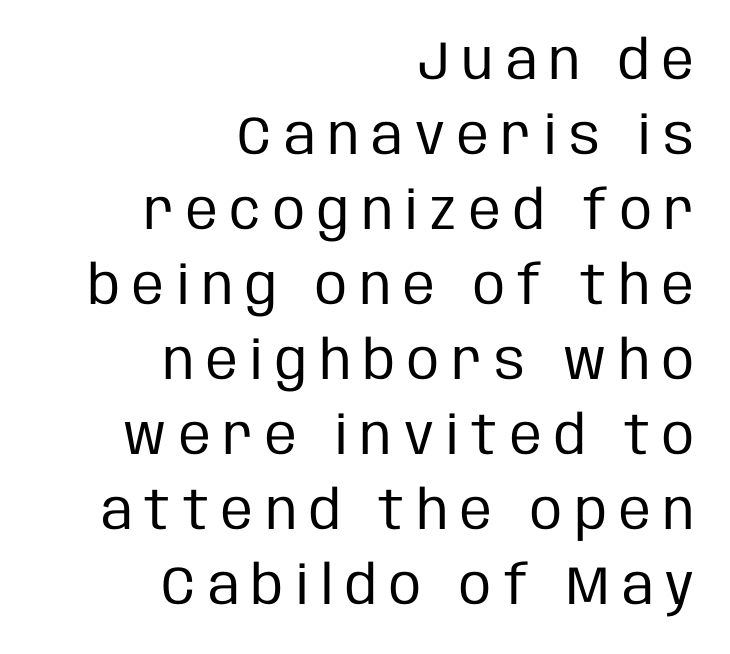
{"serif": "no", "italic": "no", "bold": "no", "weight": "regular", "width": "condensed", "stroke_contrast": "low", "x_height": "large", "monospaced": "no", "underline": "no", "align": "right", "line_spacing": "normal", "line_spacing_ratio": 1.39, "letter_spacing": "wide", "letter_spacing_em": 0.23, "glyph_px": 54}
